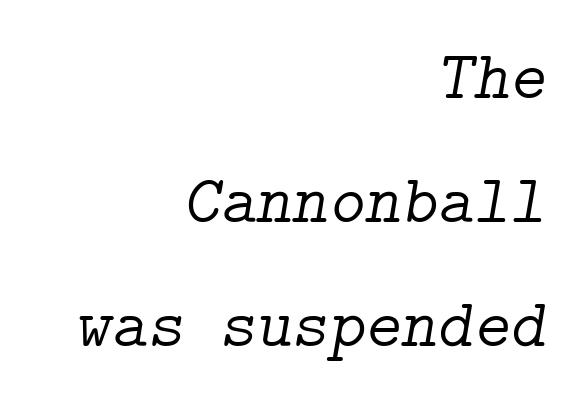
Stroke mass is kept to a normal reading level or below. Short note: letters normally spaced. Words float on clear page, feet unadorned. Would a proofreader flag this as italicized? Yes. These lines stack with their right ends in a neat column.
